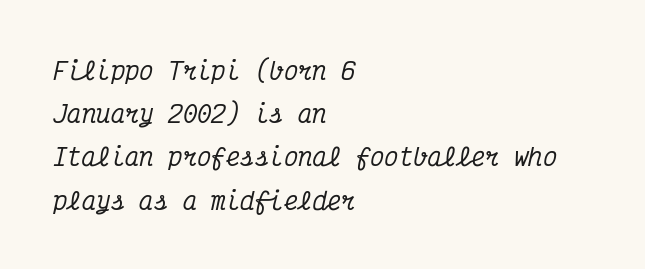
The image shows 24 px text type, italic (leaning right); set left-aligned, line spacing 1.8x, normal letter spacing, not underlined.
